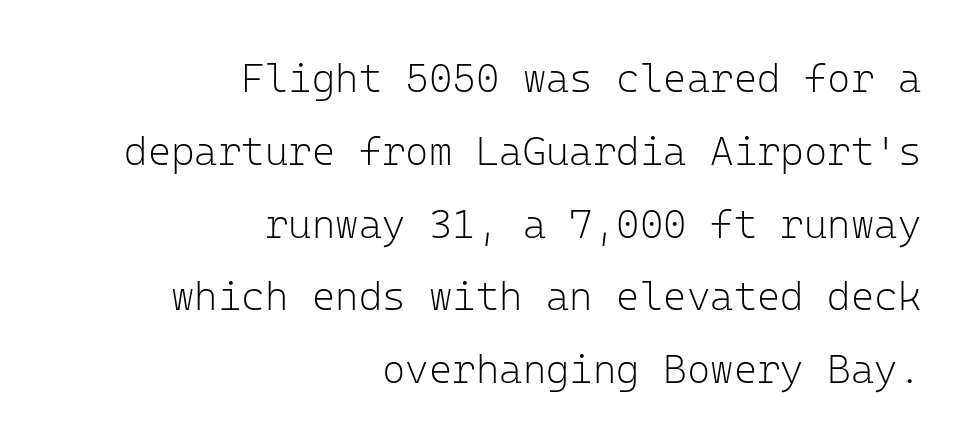
{"serif": "no", "italic": "no", "bold": "no", "weight": "light", "width": "normal", "stroke_contrast": "low", "x_height": "medium", "monospaced": "yes", "underline": "no", "align": "right", "line_spacing_ratio": 1.82, "letter_spacing": "normal", "letter_spacing_em": 0.0, "glyph_px": 40}
